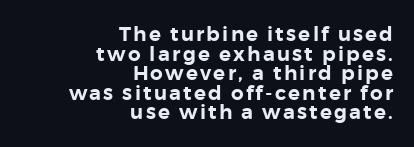
The image shows 20 px text type, upright; set right-aligned, tight line spacing (0.98x), not underlined.
